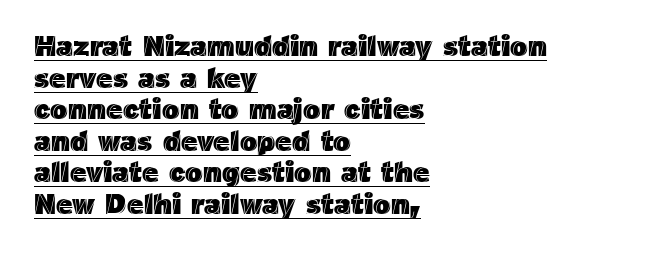
The vertical gap from one line to the next is small. Varying glyph widths throughout — classic text-font behaviour. The string is rendered with underlining switched on. Notice how the stems are strictly vertical — no italics here.
